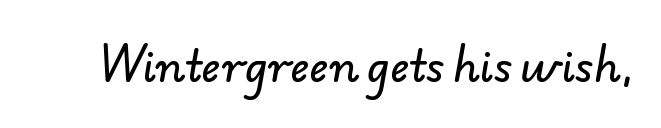
{"serif": "no", "width": "normal", "stroke_contrast": "low", "x_height": "small", "monospaced": "no", "underline": "no", "letter_spacing": "normal", "letter_spacing_em": 0.0, "glyph_px": 42}
